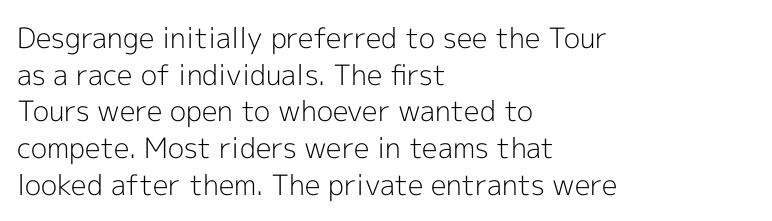
Q: Is the text bold? A: No.
Q: Is the text italic (slanted)? A: No, it is upright.
Q: Is the typeface a serif or a sans-serif typeface? A: Sans-serif.
Q: Is the text underlined? A: No.
Q: How is the paragraph aligned? A: Left-aligned.
Q: Is the spacing between letters normal or unusually wide? A: Normal.
Q: Is the spacing between lines tight, normal or loose? A: Normal.
Q: Width (condensed, normal, or wide)? A: Normal.
Q: x-height? A: Medium.
Q: Monospaced? A: No.
